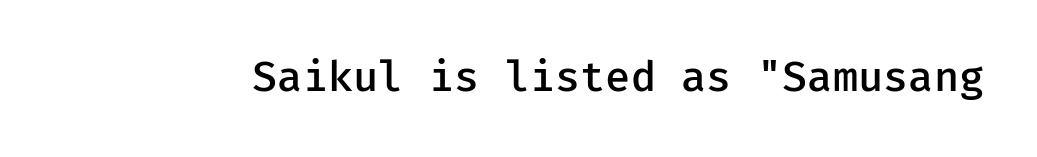
{"serif": "no", "italic": "no", "bold": "semi", "weight": "semibold", "width": "normal", "stroke_contrast": "low", "x_height": "medium", "underline": "no", "letter_spacing": "normal", "letter_spacing_em": 0.0, "glyph_px": 41}
